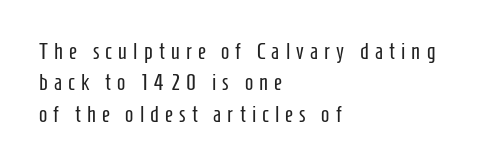
Q: Is the text bold? A: No.
Q: Is the text italic (slanted)? A: No, it is upright.
Q: Is the text underlined? A: No.
Q: How is the paragraph aligned? A: Left-aligned.
Q: Is the spacing between letters normal or unusually wide? A: Unusually wide.
Q: Is the spacing between lines tight, normal or loose? A: Normal.
